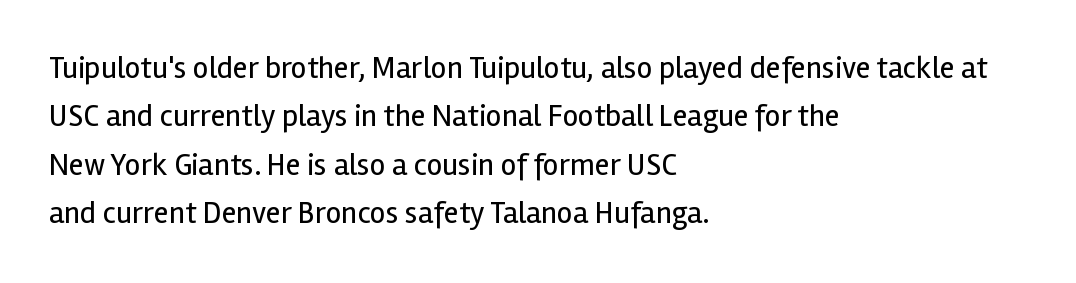
The image shows 31 px regular-weight sans-serif type, upright; set left-aligned, normal line spacing (1.56x), normal letter spacing, not underlined; a medium x-height.
